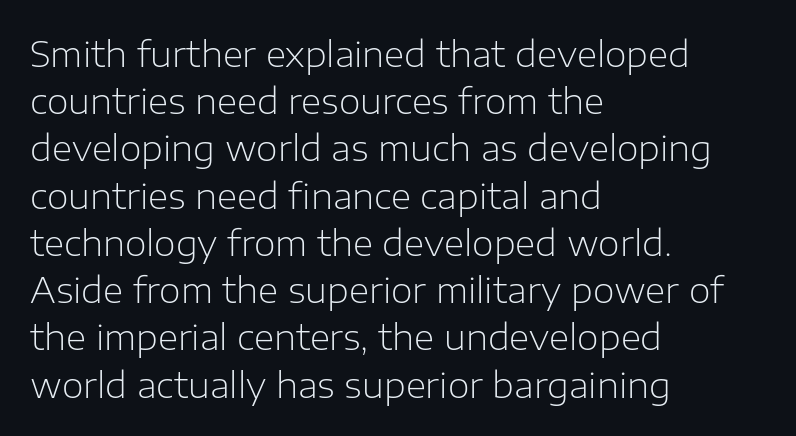
The image shows 35 px light sans-serif type, upright; set left-aligned, normal line spacing (1.35x), normal letter spacing, not underlined; low stroke contrast and a medium x-height.
